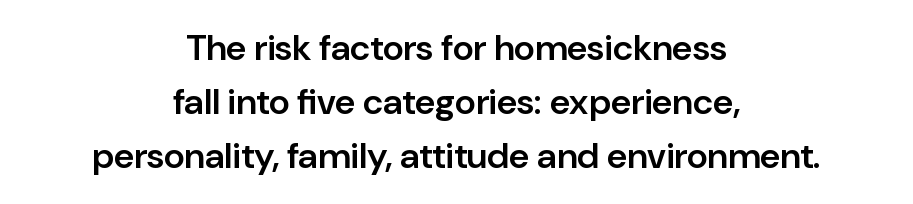
Varying glyph widths throughout — classic text-font behaviour. These lines keep a tight, regular rhythm from letter to letter. The paragraph has two soft edges and a firm central axis. Look at the bottom of the vertical strokes: they stop flat, with no serifs. Reading down the column, the eye jumps a familiar distance to each next line. Just letters on the line, the space beneath them empty.
